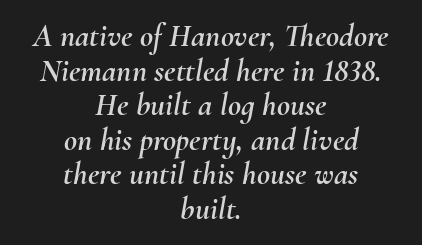
The letters advance in unequal steps, a hallmark of proportional type. The lettering tilts uniformly, giving the passage an italic look. Notice how the passage keeps no hard edge, just a central spine. The foot of each line stays bare and open. There is no visible air inserted between adjacent glyphs. How would I describe the line gaps? Narrow and economical.
